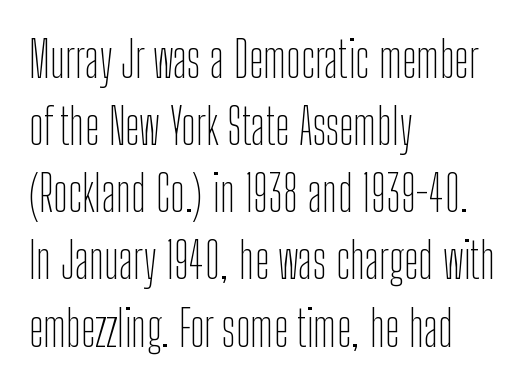
{"serif": "no", "italic": "no", "bold": "no", "weight": "thin", "width": "condensed", "stroke_contrast": "low", "x_height": "medium", "monospaced": "no", "underline": "no", "align": "left", "line_spacing": "normal", "line_spacing_ratio": 1.37, "letter_spacing": "normal", "letter_spacing_em": 0.0, "glyph_px": 49}
